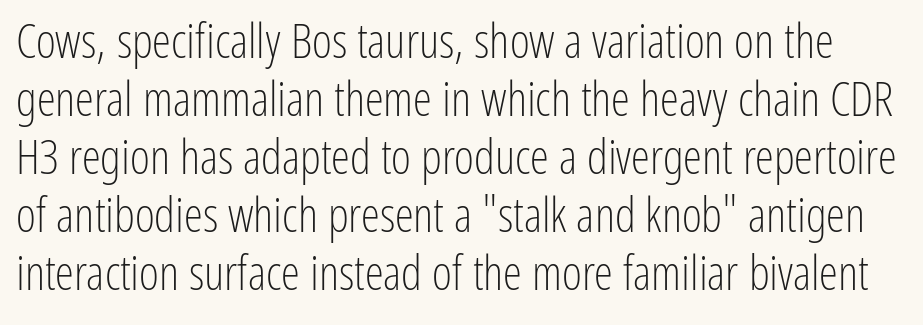
The image shows 48 px light, condensed sans-serif type, upright; set line spacing 1.21x, normal letter spacing, not underlined; low stroke contrast and a medium x-height.
